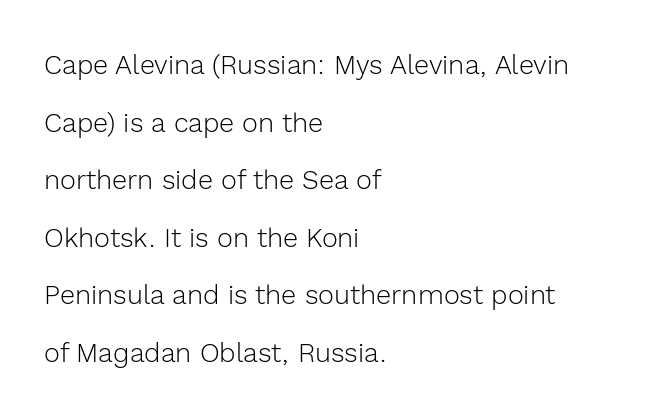
The space between consecutive lines is lavish. In terms of posture, this sample is upright. This rendering leaves character spacing at its baseline value. The ragged edge is on the right, which tells us the setting is flush left.
